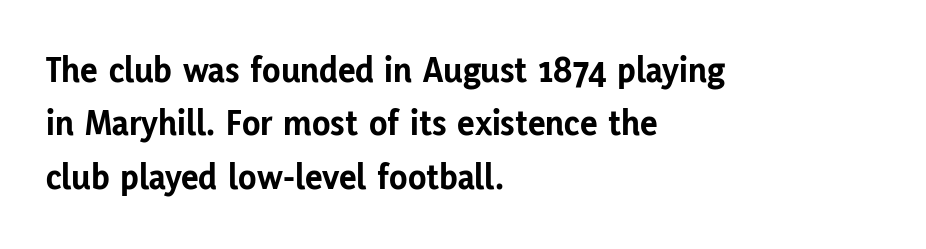
{"serif": "no", "italic": "no", "bold": "yes", "weight": "bold", "width": "normal", "stroke_contrast": "low", "x_height": "medium", "monospaced": "no", "underline": "no", "align": "left", "line_spacing": "normal", "line_spacing_ratio": 1.44, "letter_spacing": "normal", "letter_spacing_em": 0.0, "glyph_px": 37}
